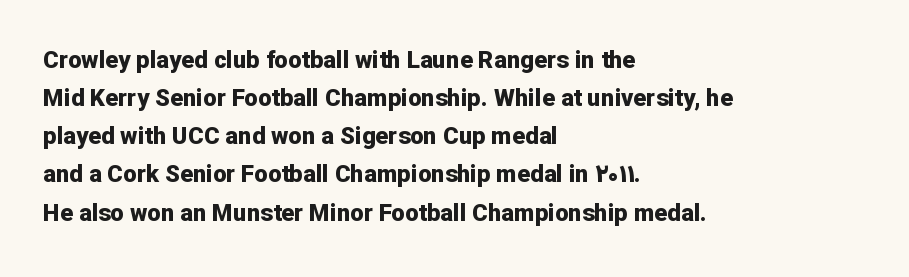
{"italic": "no", "bold": "yes", "underline": "no", "align": "left", "line_spacing": "normal", "line_spacing_ratio": 1.59, "letter_spacing": "normal", "letter_spacing_em": 0.0, "glyph_px": 24}
